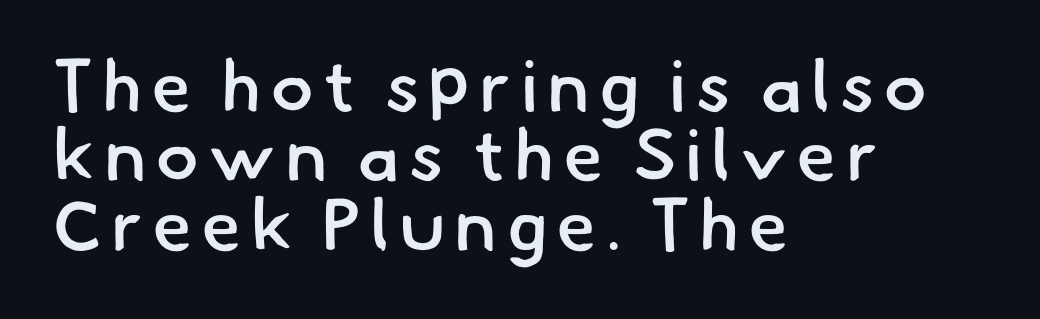
Short and long lines alike share a common starting point at left. Slightly chunky letters — semibold, I'd say, not full bold. This sample has the flowing, uneven cadence of proportional lettering. The area under the type is left untouched. Serifs: no, the terminals of the letterforms are clean.
